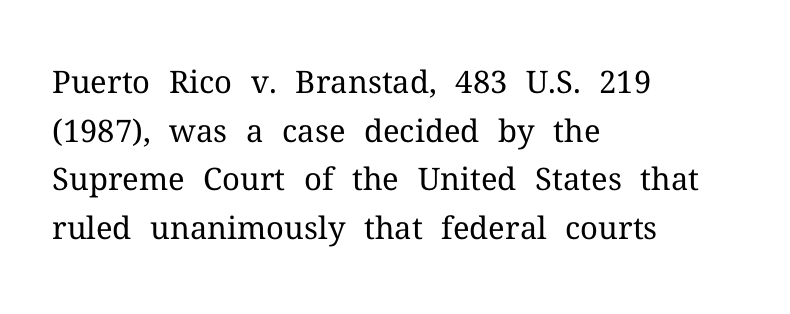
The image shows 31 px regular-weight serif type, upright; set left-aligned, normal line spacing (1.57x), normal letter spacing, not underlined; medium stroke contrast and a medium x-height.
